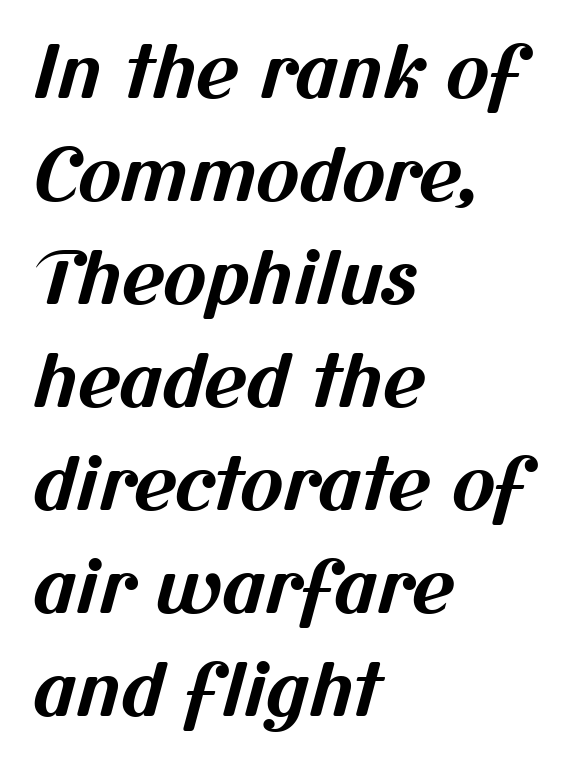
The rendering uses natural spacing where letterforms have individual widths. Tracking here is standard; glyphs follow each other at the usual distance. Heavy, bold letterforms. Nothing sits at the stroke ends, so this counts as sans-serif.
